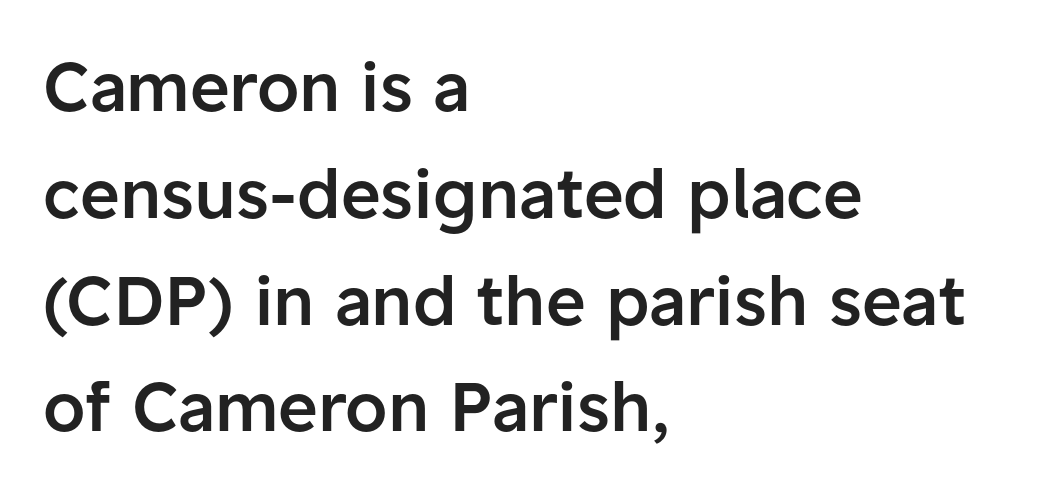
The image shows 68 px semibold sans-serif type, upright; set left-aligned, normal line spacing (1.57x), normal letter spacing, not underlined; low stroke contrast and a medium x-height.
